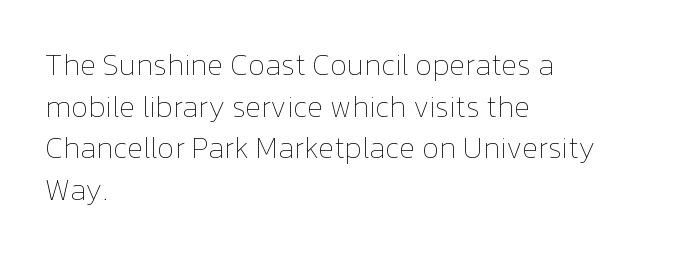
The image shows 30 px thin type, upright; set left-aligned, normal line spacing (1.39x), normal letter spacing, not underlined; low stroke contrast and a medium x-height.
